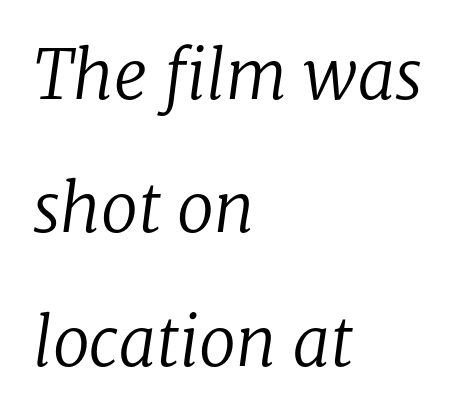
Q: Is the text bold? A: No.
Q: Is the text italic (slanted)? A: Yes, it leans right by about 8 degrees.
Q: Is the typeface a serif or a sans-serif typeface? A: Serif.
Q: Is the text underlined? A: No.
Q: How is the paragraph aligned? A: Left-aligned.
Q: Is the spacing between letters normal or unusually wide? A: Normal.
Q: Is the spacing between lines tight, normal or loose? A: Loose.
Q: Width (condensed, normal, or wide)? A: Normal.
Q: Stroke contrast? A: Low.
Q: x-height? A: Medium.
Q: Monospaced? A: No.
